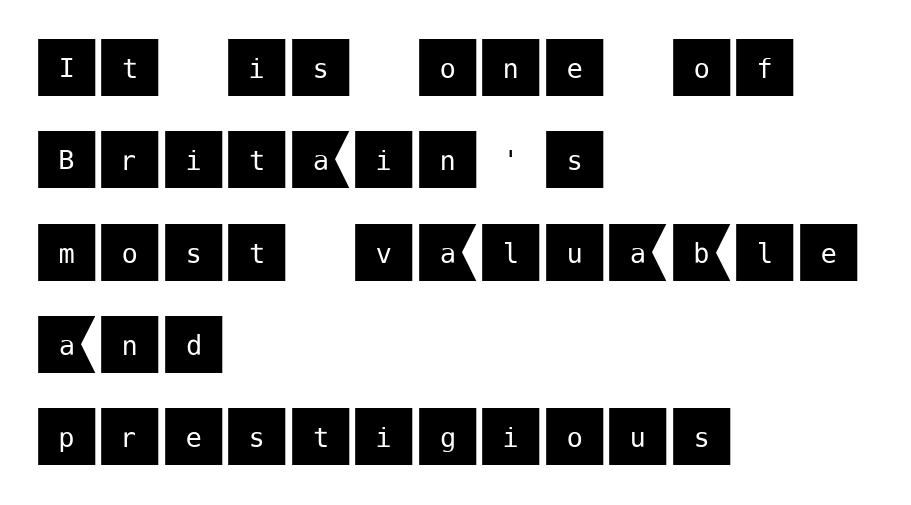
The image shows 65 px sans-serif type, upright; set left-aligned, normal line spacing (1.42x), normal letter spacing, not underlined; medium stroke contrast and a large x-height.
